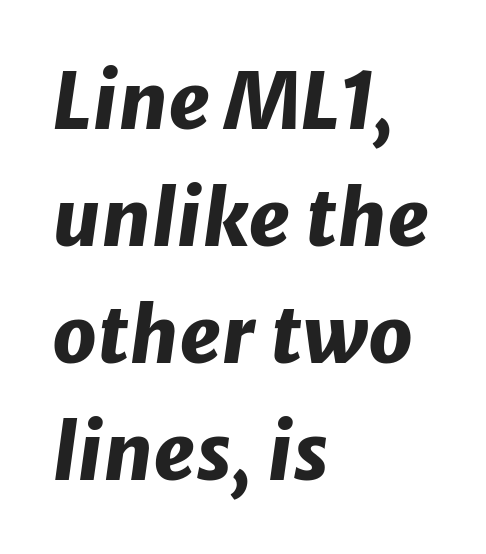
Q: Is the text bold? A: Yes.
Q: Is the text italic (slanted)? A: Yes, it leans right by about 8 degrees.
Q: Is the text underlined? A: No.
Q: How is the paragraph aligned? A: Left-aligned.
Q: Is the spacing between letters normal or unusually wide? A: Normal.
Q: Is the spacing between lines tight, normal or loose? A: Normal.
Q: Width (condensed, normal, or wide)? A: Normal.
Q: Stroke contrast? A: Low.
Q: x-height? A: Medium.
Q: Monospaced? A: No.
